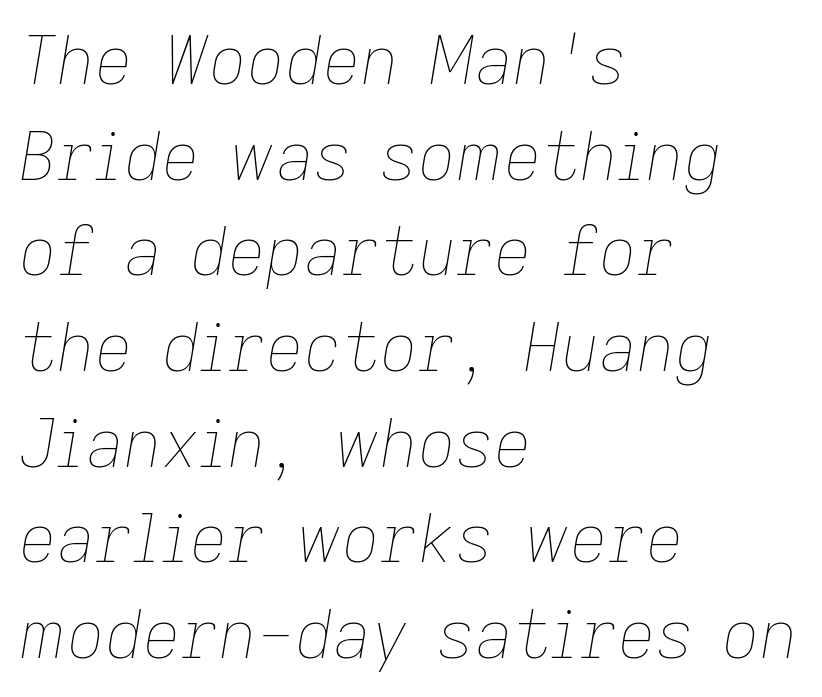
{"italic": "yes", "lean": "right", "slant_degrees": 9, "bold": "no", "weight": "thin", "width": "normal", "stroke_contrast": "low", "x_height": "medium", "monospaced": "no", "underline": "no", "align": "left", "line_spacing": "normal", "line_spacing_ratio": 1.45, "letter_spacing": "normal", "letter_spacing_em": 0.0, "glyph_px": 66}
